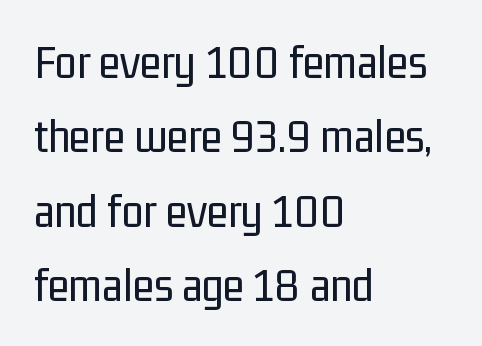
The image shows 49 px regular-weight, condensed sans-serif type, upright; set left-aligned, normal line spacing (1.52x), normal letter spacing, not underlined; low stroke contrast and a medium x-height.
